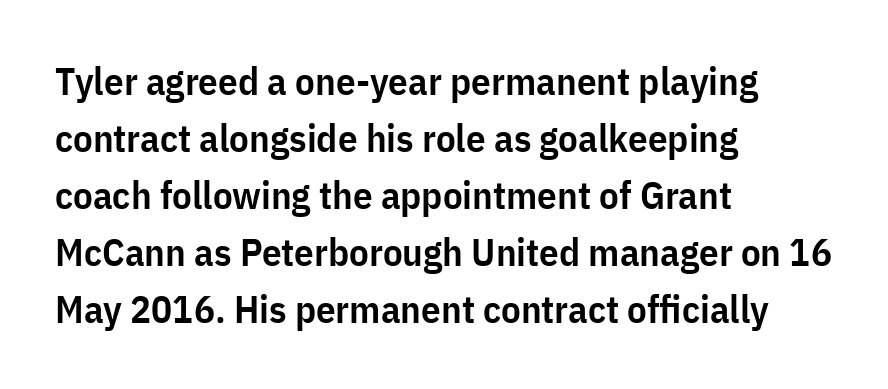
The image shows 39 px semibold, condensed sans-serif type, upright; set left-aligned, normal line spacing (1.46x), normal letter spacing, not underlined; low stroke contrast and a medium x-height.
